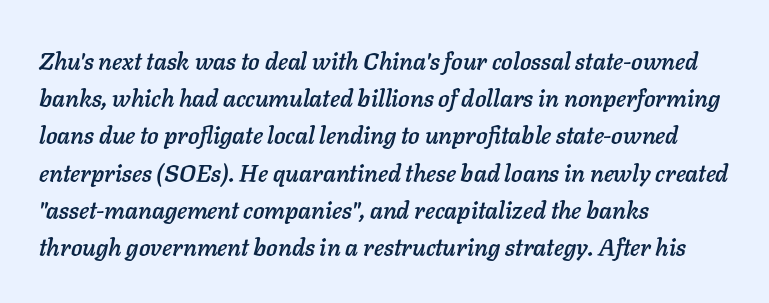
{"italic": "yes", "lean": "right", "slant_degrees": 11, "underline": "no", "align": "left", "line_spacing": "normal", "line_spacing_ratio": 1.55, "letter_spacing": "normal", "letter_spacing_em": 0.0, "glyph_px": 24}
